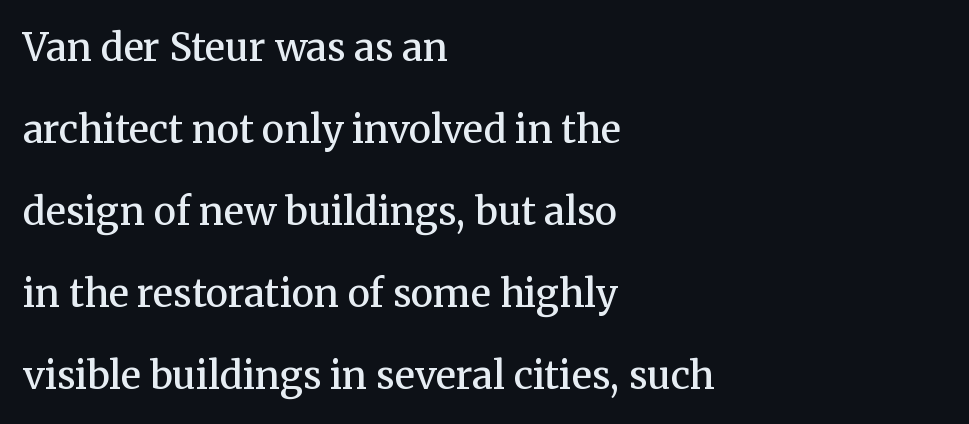
{"serif": "yes", "italic": "no", "bold": "semi", "weight": "semibold", "width": "normal", "stroke_contrast": "medium", "x_height": "medium", "monospaced": "no", "underline": "no", "align": "left", "line_spacing": "loose", "line_spacing_ratio": 2.16, "letter_spacing": "normal", "letter_spacing_em": 0.0, "glyph_px": 38}
